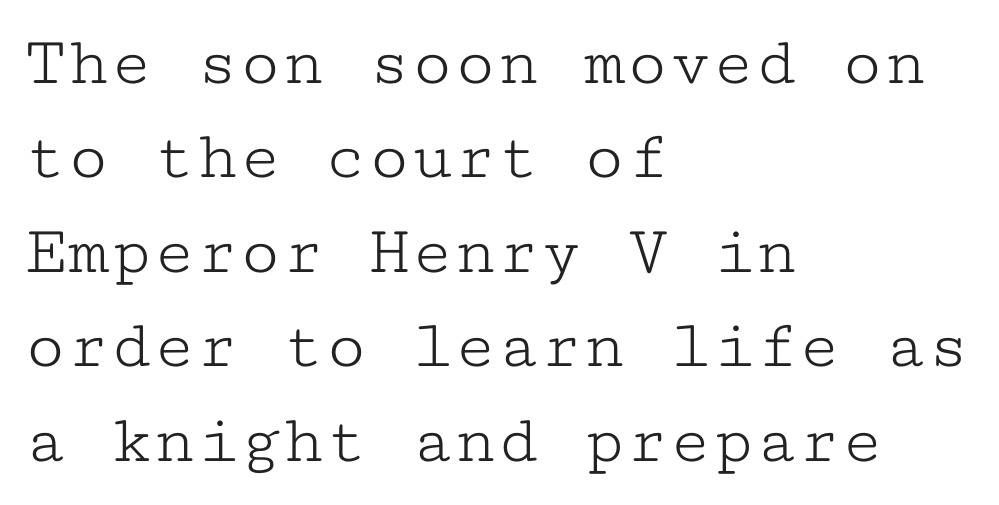
The image shows 71 px light, wide serif type, upright, monospaced; set left-aligned, normal line spacing (1.33x), normal letter spacing, not underlined; low stroke contrast and a medium x-height.
